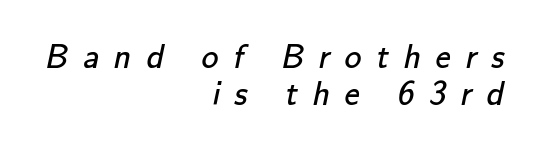
Typographically, this falls in the sans-serif category. The space directly below the letters is spotless. Quick note: interline space is minimal. Students, note that the glyphs here are deliberately spaced far apart.
